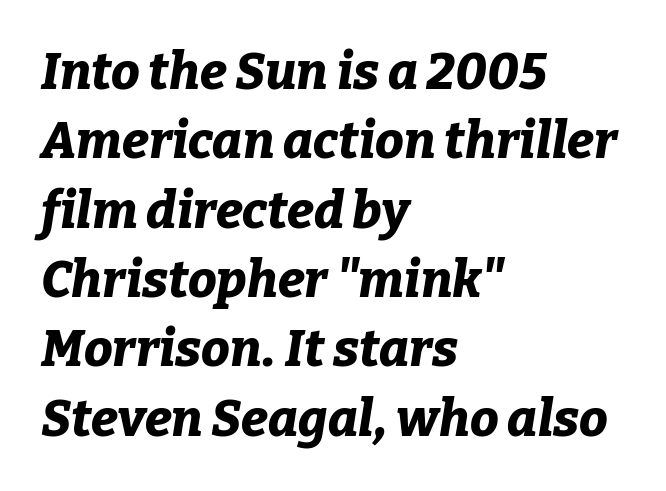
A full-strength bold gives these letters their thick strokes. Is the letter spacing exaggerated? No — it looks like the ordinary default. You could not count columns in this text — the font is proportionally spaced. Rule under the text: the space is simply empty. Vertically, the passage feels balanced, rows spaced as you'd expect.
